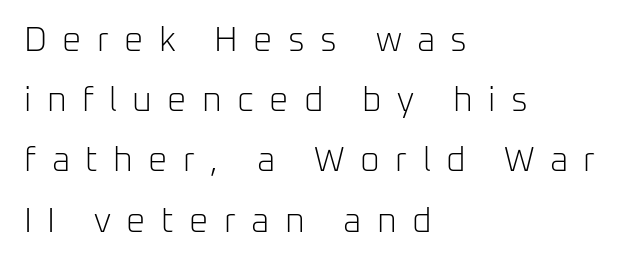
Q: Is the text bold? A: No.
Q: Is the text italic (slanted)? A: No, it is upright.
Q: Is the typeface a serif or a sans-serif typeface? A: Sans-serif.
Q: Is the text underlined? A: No.
Q: How is the paragraph aligned? A: Left-aligned.
Q: Is the spacing between letters normal or unusually wide? A: Unusually wide.
Q: Width (condensed, normal, or wide)? A: Normal.
Q: Stroke contrast? A: Low.
Q: x-height? A: Medium.
Q: Monospaced? A: No.
